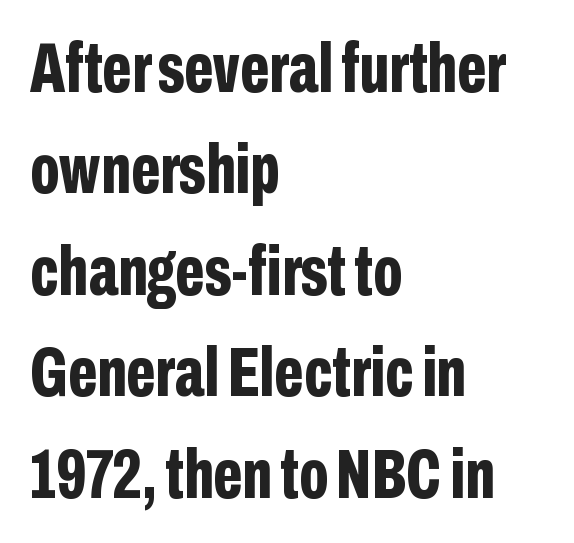
Visually the block forms a straight wall on the left and a jagged coastline on the right. The block of text has a typical density, with ordinary space between rows. The rendering shows plain stroke endings on the letterforms — a sans-serif design. Here the glyphs are tracked normally, forming tight word shapes.
